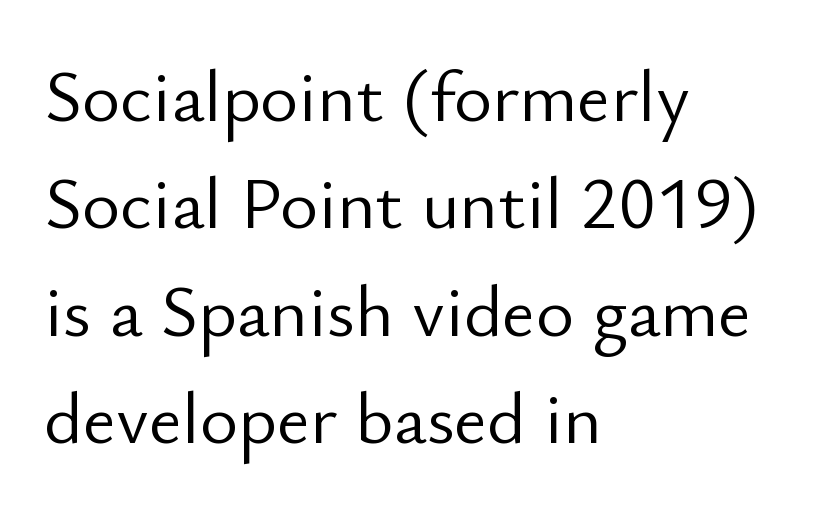
The image shows 73 px light sans-serif type, upright; set left-aligned, normal line spacing (1.47x), normal letter spacing, not underlined; low stroke contrast and a small x-height.
